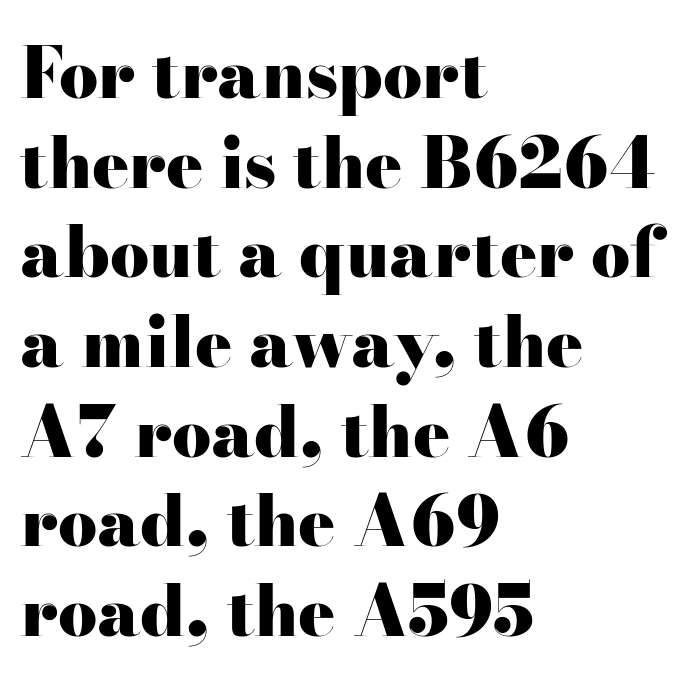
The image shows 69 px heavy, wide serif type, upright; set left-aligned, normal line spacing (1.3x), normal letter spacing, not underlined; high stroke contrast and a small x-height.
